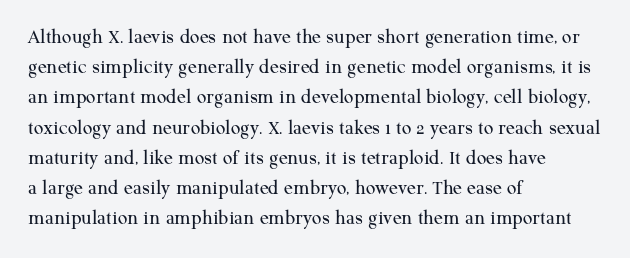
Q: Is the text bold? A: No.
Q: Is the text italic (slanted)? A: No, it is upright.
Q: Is the text underlined? A: No.
Q: How is the paragraph aligned? A: Left-aligned.
Q: Is the spacing between letters normal or unusually wide? A: Normal.
Q: Is the spacing between lines tight, normal or loose? A: Normal.
